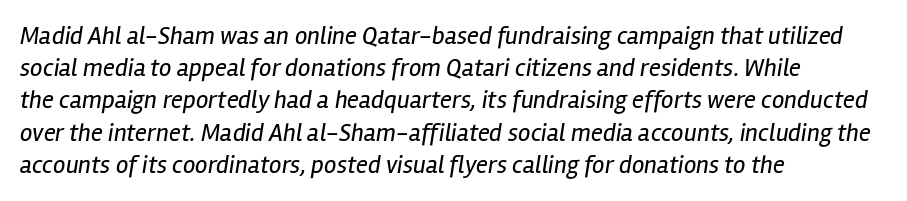
The whole block is typeset with a tilt. Has an underline been added? It has not. Leftover space on each line is placed entirely after the last word. The gaps between neighbouring characters are ordinary and unremarkable. Compared with typical paragraphs, the rows here are spaced about the same. No letter is thick-stroked: the sample isn't bold.
